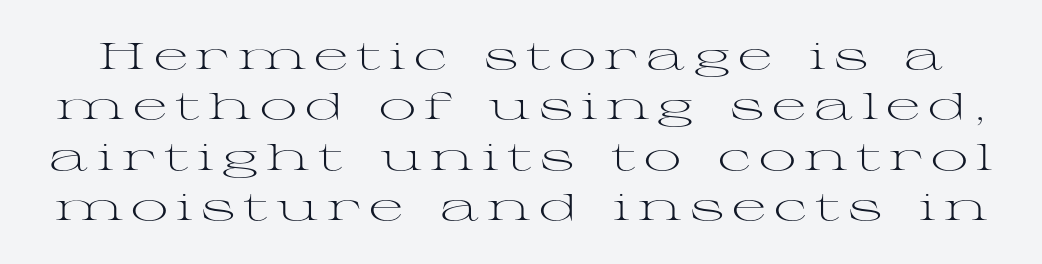
Q: Is the text bold? A: No.
Q: Is the text italic (slanted)? A: No, it is upright.
Q: Is the typeface a serif or a sans-serif typeface? A: Serif.
Q: Is the text underlined? A: No.
Q: Is the spacing between letters normal or unusually wide? A: Unusually wide.
Q: Is the spacing between lines tight, normal or loose? A: Normal.
Q: Width (condensed, normal, or wide)? A: Wide.
Q: Stroke contrast? A: Medium.
Q: x-height? A: Medium.
Q: Monospaced? A: No.
